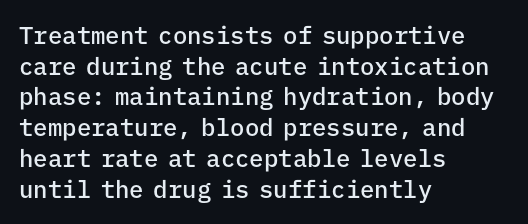
The image shows 24 px text type, upright; set left-aligned, normal line spacing (1.28x), normal letter spacing, not underlined.
